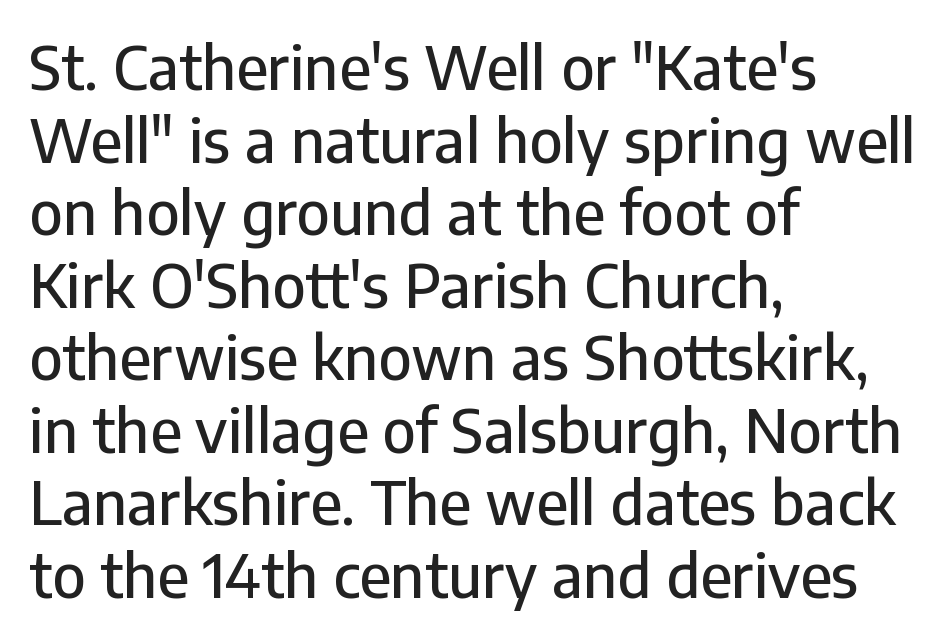
The image shows 59 px sans-serif type, upright; set left-aligned, line spacing 1.23x, normal letter spacing, not underlined; low stroke contrast and a medium x-height.
